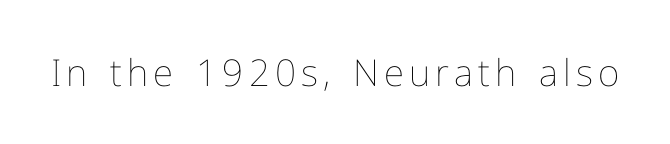
The cut favours lightness, reaching ordinary text weight at its darkest. In terms of posture, this sample is upright. This rendering features lettering with no underline. Looks like regular typesetting: each glyph gets only the width it needs.
